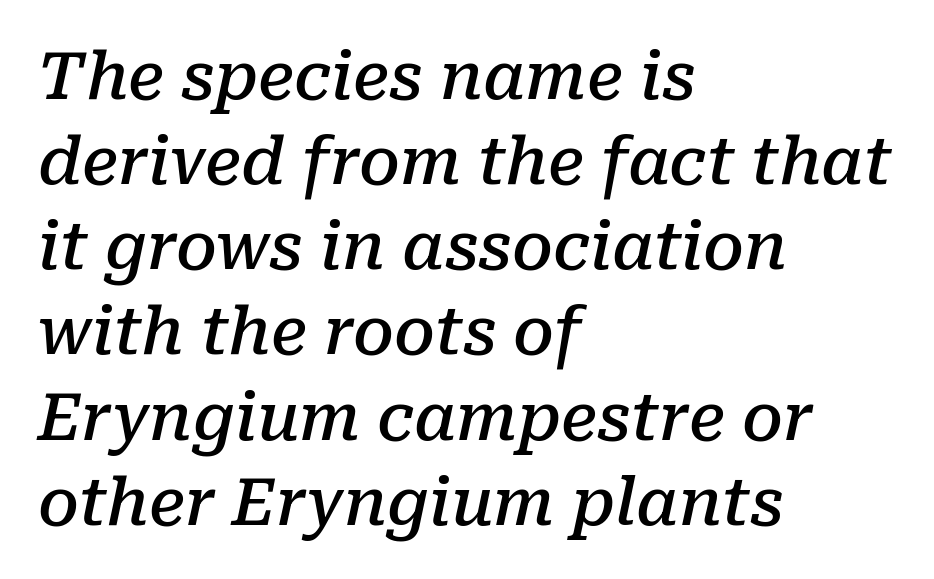
The image shows 65 px semibold serif type, italic (leaning right); set left-aligned, normal line spacing (1.31x), normal letter spacing, not underlined; low stroke contrast and a medium x-height.
